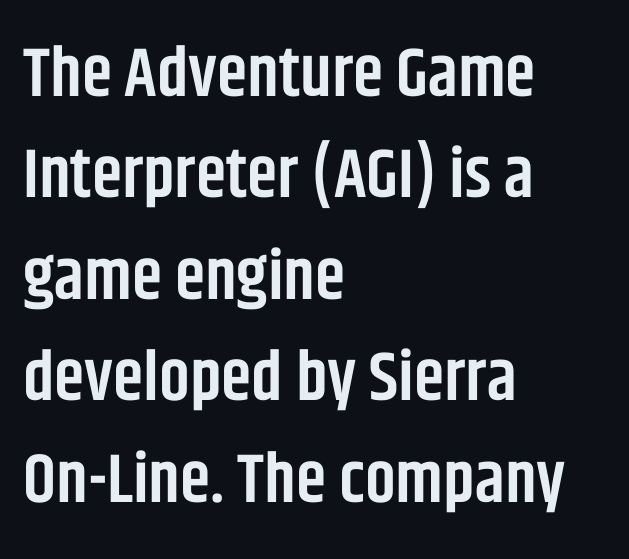
{"serif": "no", "italic": "no", "bold": "semi", "weight": "semibold", "width": "condensed", "stroke_contrast": "low", "x_height": "large", "monospaced": "no", "underline": "no", "align": "left", "line_spacing": "normal", "line_spacing_ratio": 1.47, "letter_spacing": "normal", "letter_spacing_em": 0.0, "glyph_px": 69}
